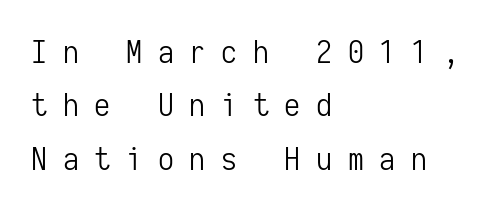
{"serif": "no", "italic": "no", "bold": "no", "weight": "light", "width": "condensed", "stroke_contrast": "low", "x_height": "medium", "monospaced": "yes", "underline": "no", "align": "left", "line_spacing": "normal", "line_spacing_ratio": 1.67, "letter_spacing": "wide", "letter_spacing_em": 0.49, "glyph_px": 32}
